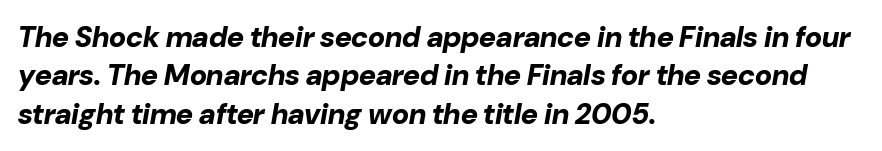
{"italic": "yes", "lean": "right", "slant_degrees": 10, "bold": "yes", "weight": "bold", "width": "normal", "stroke_contrast": "low", "x_height": "medium", "monospaced": "no", "underline": "no", "align": "left", "line_spacing": "normal", "line_spacing_ratio": 1.32, "letter_spacing": "normal", "letter_spacing_em": 0.0, "glyph_px": 29}
